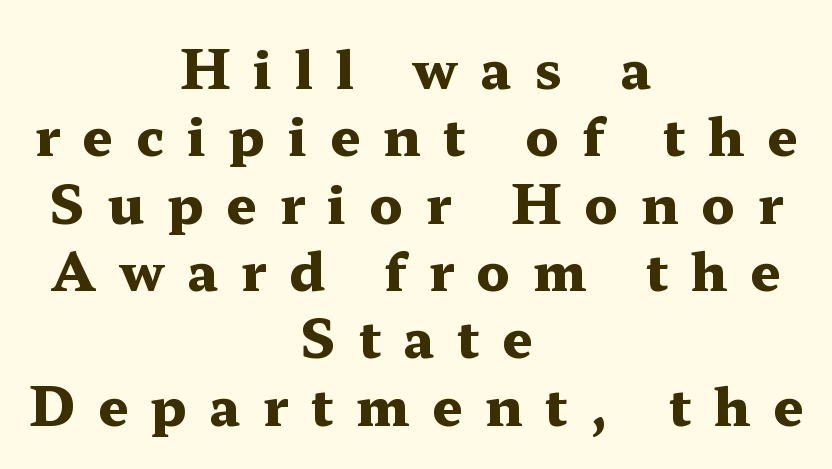
The image shows 53 px heavy, wide serif type, upright; set centered, normal line spacing (1.27x), unusually wide letter spacing (+0.43 em), not underlined; medium stroke contrast and a medium x-height.
